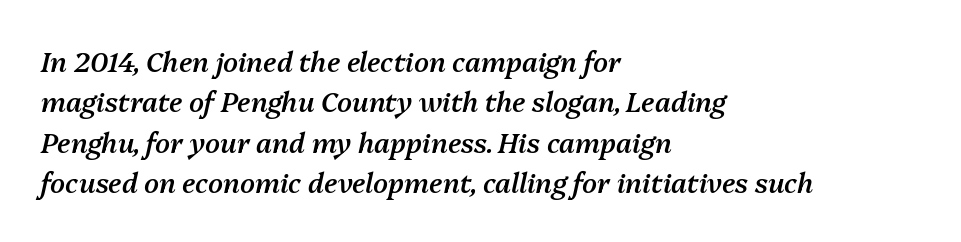
The image shows 27 px text type, italic (leaning right); set left-aligned, normal line spacing (1.5x), normal letter spacing, not underlined.
